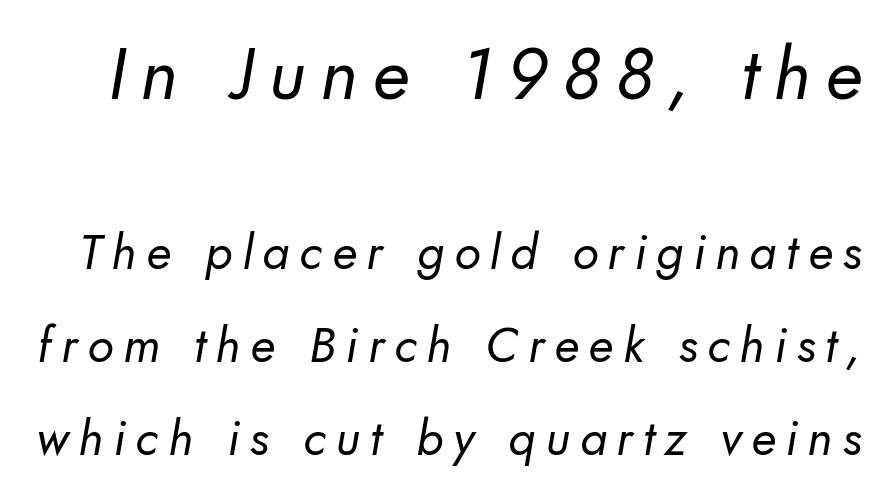
Lines of text with bare space underneath. The face used here is a sans, in the tradition of grotesques and geometrics. A typesetter would call this proportional, since set widths differ per character. Is the stroke heavy? The answer is a plain regular-or-lighter.
